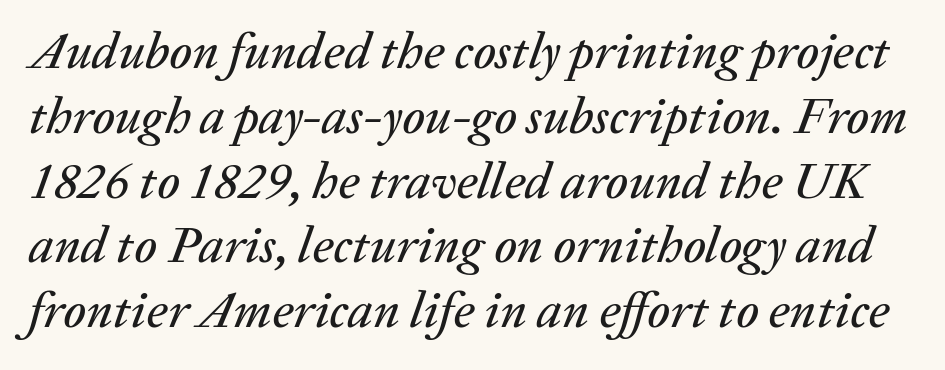
The image shows 51 px text type, italic (leaning right); set normal line spacing (1.27x), normal letter spacing, not underlined; low stroke contrast and a medium x-height.
